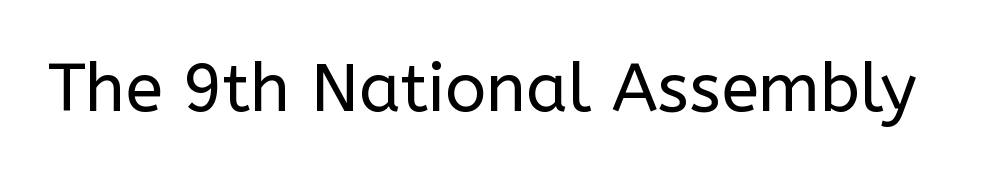
Nothing heavy about these letters — not bold at all. The rendering uses natural spacing where letterforms have individual widths. The characters display no serif detailing; their extremities are plain. There is no visible air inserted between adjacent glyphs. Clear beneath every line of the passage.
